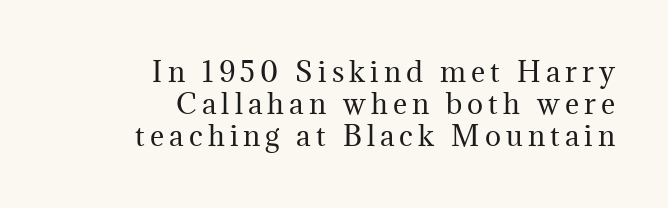
Q: Is the text bold? A: No.
Q: Is the text italic (slanted)? A: No, it is upright.
Q: Is the text underlined? A: No.
Q: How is the paragraph aligned? A: Right-aligned.
